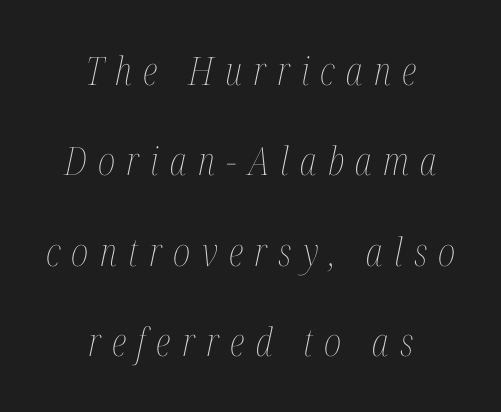
Summary of vertical rhythm: relaxed, with wide interline spacing. There's an unmistakable incline to the writing here. Caption: multi-line text, centered on the measure. The letterforms stand isolated, each surrounded by extra space.
